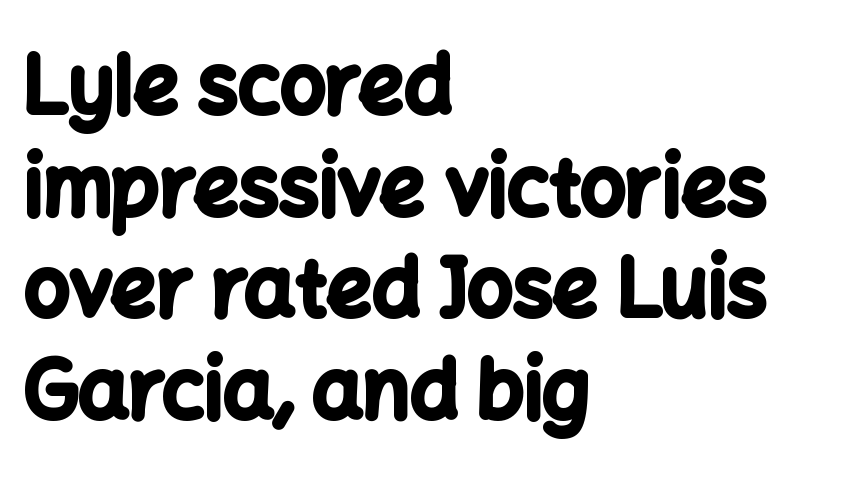
The image shows 80 px bold sans-serif type, upright; set left-aligned, normal line spacing (1.27x), normal letter spacing, not underlined; low stroke contrast and a medium x-height.
